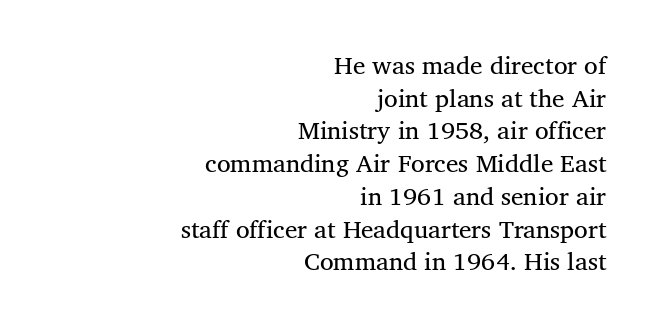
{"underline": "no", "align": "right", "line_spacing": "normal", "line_spacing_ratio": 1.31, "letter_spacing": "normal", "letter_spacing_em": 0.0, "glyph_px": 25}
